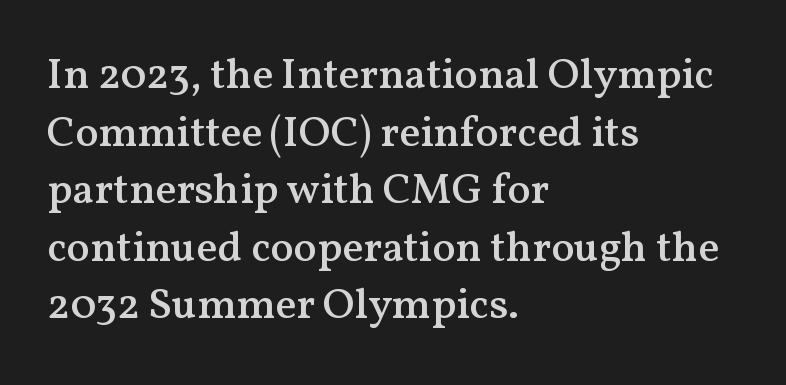
Q: Is the text bold? A: Semi-bold.
Q: Is the text italic (slanted)? A: No, it is upright.
Q: Is the typeface a serif or a sans-serif typeface? A: Serif.
Q: Is the text underlined? A: No.
Q: How is the paragraph aligned? A: Left-aligned.
Q: Is the spacing between letters normal or unusually wide? A: Normal.
Q: Is the spacing between lines tight, normal or loose? A: Normal.
Q: Width (condensed, normal, or wide)? A: Normal.
Q: Stroke contrast? A: Medium.
Q: x-height? A: Medium.
Q: Monospaced? A: No.
